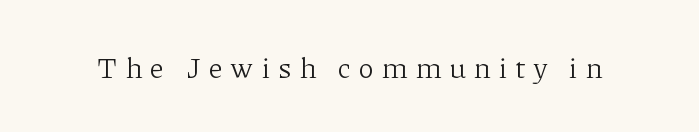
The specimen reads as upright at a glance. No word sits above an underline. Serifs: yes, visible at the terminals of the letterforms. Looks like regular typesetting: each glyph gets only the width it needs. On a weight scale, this lands at 450 or below. Someone cranked the tracking dial way up on this one.
